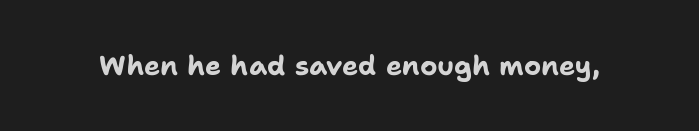
The image shows 27 px bold type, upright; set normal letter spacing, not underlined.
